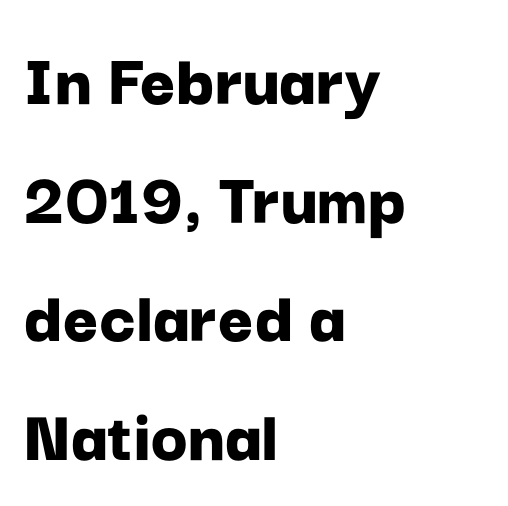
The image shows 76 px bold sans-serif type, upright; set left-aligned, normal line spacing (1.56x), normal letter spacing, not underlined; low stroke contrast and a medium x-height.
